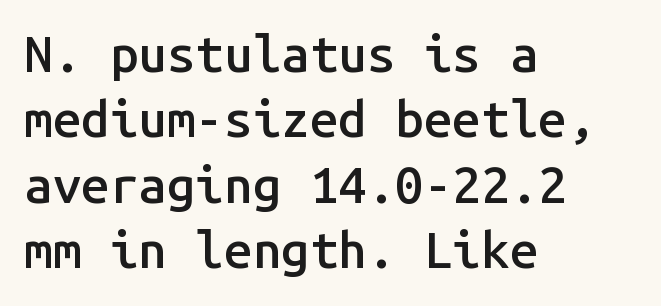
The image shows 51 px semibold sans-serif type, upright, monospaced; set left-aligned, normal line spacing (1.28x), normal letter spacing, not underlined; low stroke contrast and a medium x-height.
